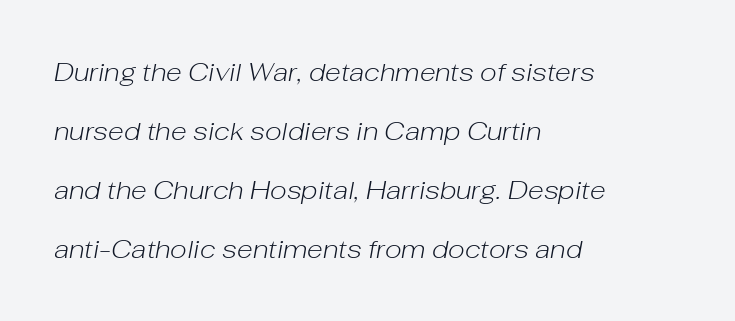
The image shows 26 px text type, italic (leaning right); set left-aligned, loose line spacing (2.27x), normal letter spacing, not underlined.
